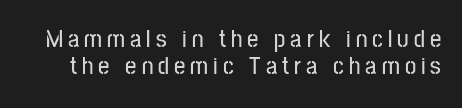
{"italic": "no", "underline": "no", "line_spacing": "tight", "line_spacing_ratio": 1.1, "letter_spacing": "wide", "letter_spacing_em": 0.2, "glyph_px": 25}
